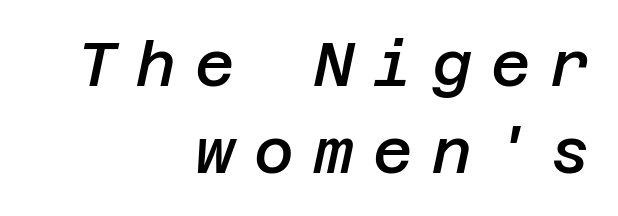
{"italic": "yes", "lean": "right", "slant_degrees": 12, "bold": "semi", "weight": "semibold", "width": "normal", "stroke_contrast": "low", "x_height": "large", "underline": "no", "align": "right", "line_spacing": "normal", "line_spacing_ratio": 1.42, "letter_spacing": "wide", "letter_spacing_em": 0.32, "glyph_px": 61}
